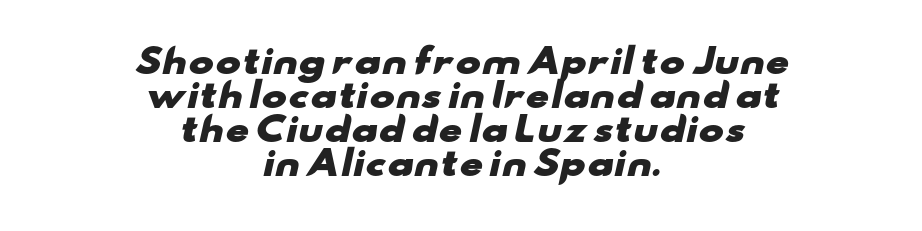
The image shows 34 px heavy, wide sans-serif type; set centered, tight line spacing (1.0x), normal letter spacing, not underlined; low stroke contrast and a small x-height.
